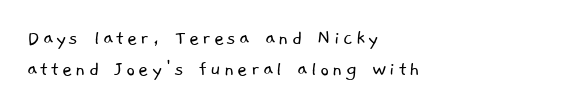
{"bold": "no", "underline": "no", "align": "left", "line_spacing": "normal", "line_spacing_ratio": 1.4, "glyph_px": 22}
